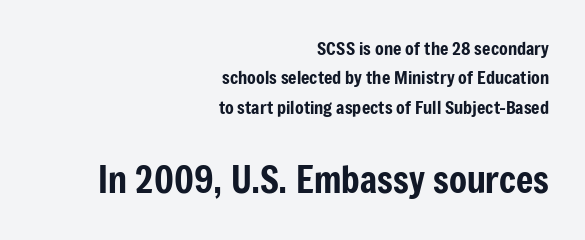
{"serif": "no", "italic": "no", "width": "condensed", "stroke_contrast": "low", "x_height": "medium", "monospaced": "no", "underline": "no", "align": "right", "line_spacing": "normal", "line_spacing_ratio": 1.63, "letter_spacing": "normal", "letter_spacing_em": 0.0, "larger_block": "second", "size_ratio": 2.06, "glyph_px": 37}
